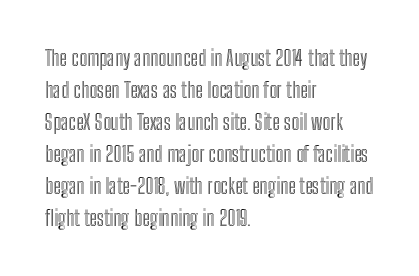
Spacing between characters is what you'd get straight out of the box. This sample is left-justified, so line endings fall wherever the words run out. Has an underline been added? It has not. Evenly set lines give the paragraph a standard silhouette. You can tell it's not italic because the verticals are truly vertical.
